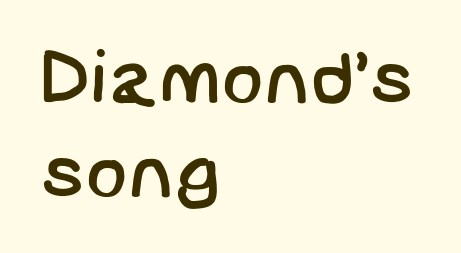
The image shows 78 px regular-weight sans-serif type; set left-aligned, line spacing 1.2x, normal letter spacing, not underlined; low stroke contrast and a large x-height.
